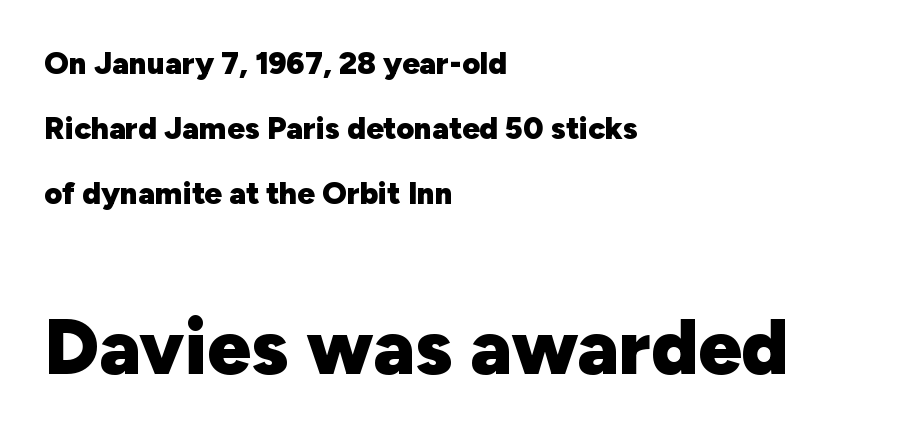
The typesetting leans heavy: a genuine bold. The face used here is a sans, in the tradition of grotesques and geometrics. Honestly, the rows look like they've been pulled way apart. Glance below the letters and you will spot only blank space. The type sits square on the baseline with zero lean.
